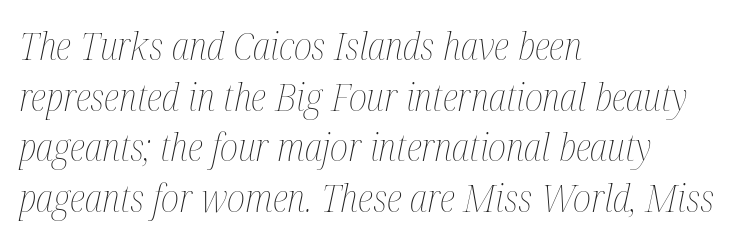
The letterforms sit shoulder to shoulder at normal distance. The passage shown leans; its letterforms are oblique. The text block is weighted toward the left margin, trailing off unevenly rightward. Glance below the letters and you will spot only blank space. Does the leading feel generous? No, just average. A light-to-regular cut is what we see here.
